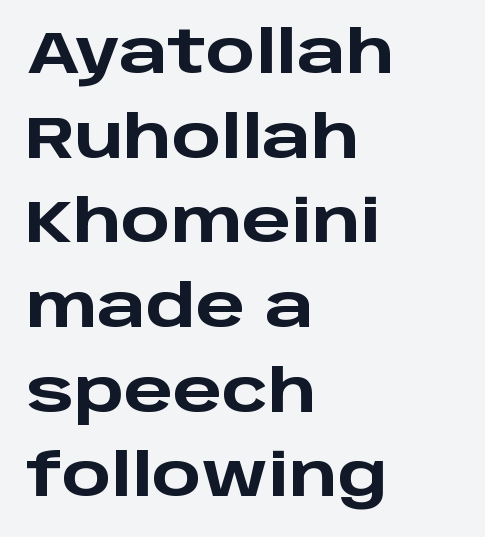
The horizontal fit of the characters is conventional and even. Is this a fixed-width face? No — the glyphs have proportional, varying widths. The passage shown is emphatically bold. Interline gaps are of average width in this sample. These lines were composed using upright roman letters.
